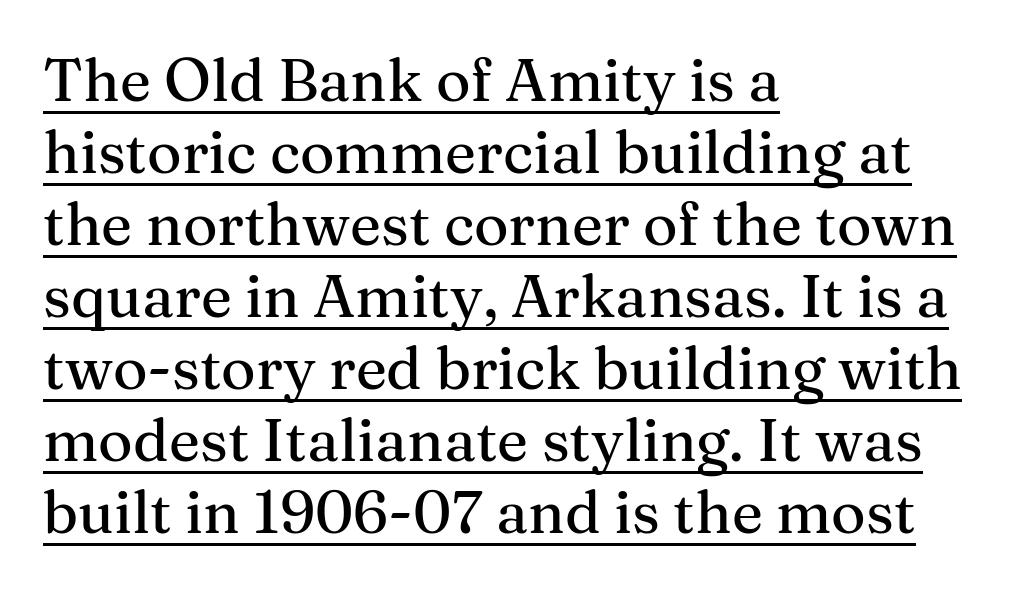
{"serif": "yes", "italic": "no", "width": "normal", "stroke_contrast": "medium", "x_height": "medium", "monospaced": "no", "underline": "yes", "align": "left", "line_spacing_ratio": 1.22, "letter_spacing": "normal", "letter_spacing_em": 0.0, "glyph_px": 59}
